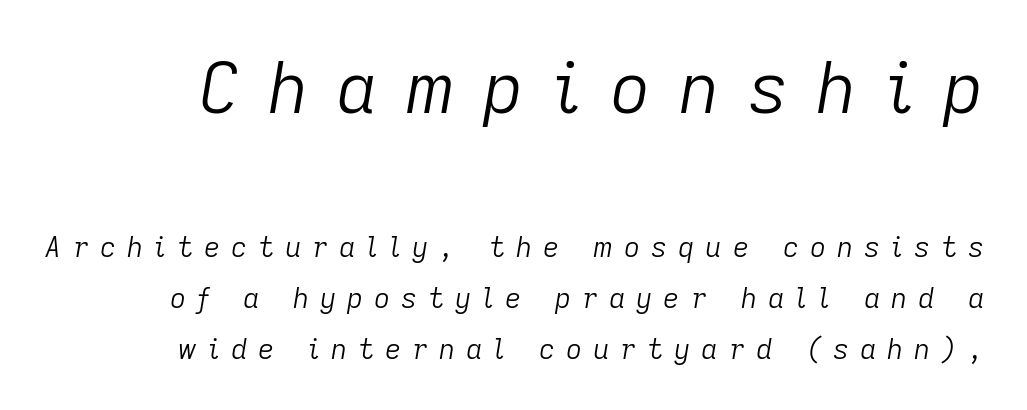
The image shows 71 px light type, italic (leaning right); set line spacing 1.82x, unusually wide letter spacing (+0.39 em), not underlined; the first (top) block is 2.54x larger; low stroke contrast and a medium x-height.
